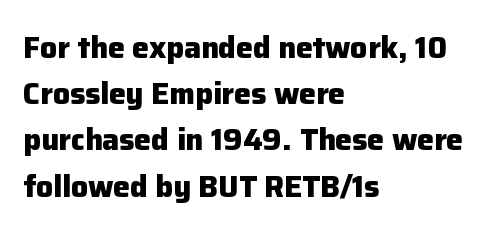
The image shows 30 px heavy sans-serif type, upright; set left-aligned, normal line spacing (1.54x), normal letter spacing, not underlined; low stroke contrast and a medium x-height.
